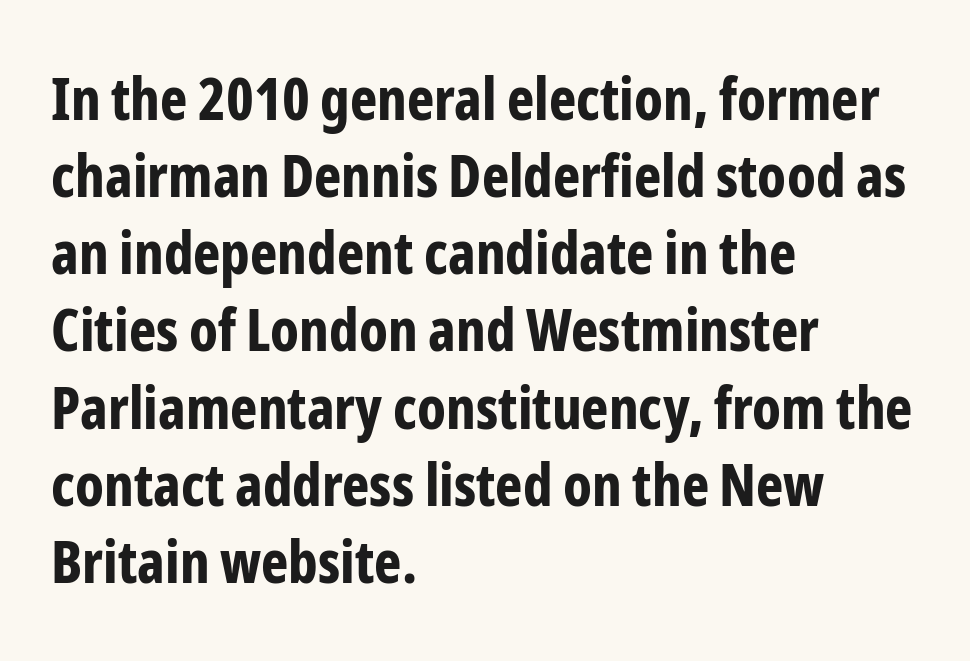
You could not count columns in this text — the font is proportionally spaced. A student would call this left alignment; a typographer would say flush left, rag right. The glyphs have the mass of a bold cut. Line spacing here is normal. The type is set solid horizontally, with unmodified tracking.
